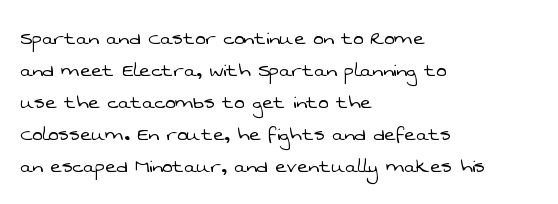
The weight would be labelled regular, book, light, or lighter still. Default kerning and tracking; the words read as compact shapes. The vertical gap from one line to the next is medium. The string is rendered with underlining switched off. Casual observation: everything's shoved over to the left.
